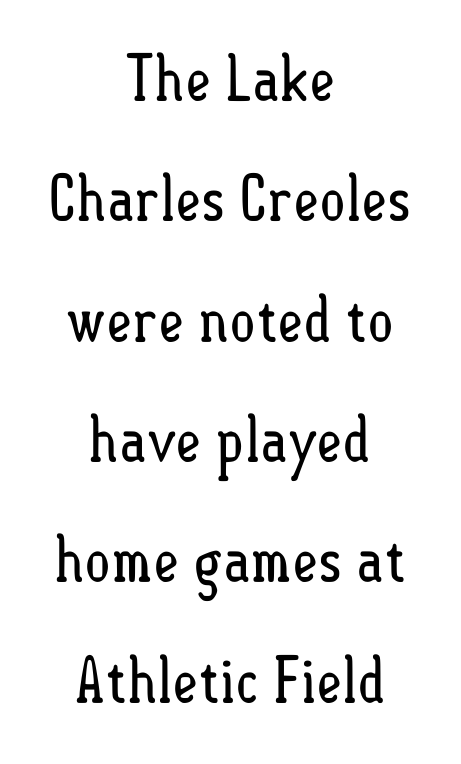
Q: Is the text bold? A: No.
Q: Is the text italic (slanted)? A: No, it is upright.
Q: Is the text underlined? A: No.
Q: How is the paragraph aligned? A: Centered.
Q: Is the spacing between letters normal or unusually wide? A: Normal.
Q: Is the spacing between lines tight, normal or loose? A: Loose.
Q: Width (condensed, normal, or wide)? A: Condensed.
Q: Stroke contrast? A: Low.
Q: x-height? A: Small.
Q: Monospaced? A: No.
